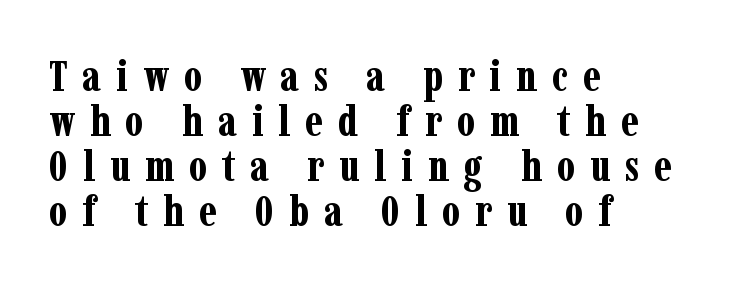
The image shows 44 px bold, condensed serif type, upright; set left-aligned, tight line spacing (1.02x), unusually wide letter spacing (+0.34 em), not underlined; low stroke contrast and a medium x-height.
